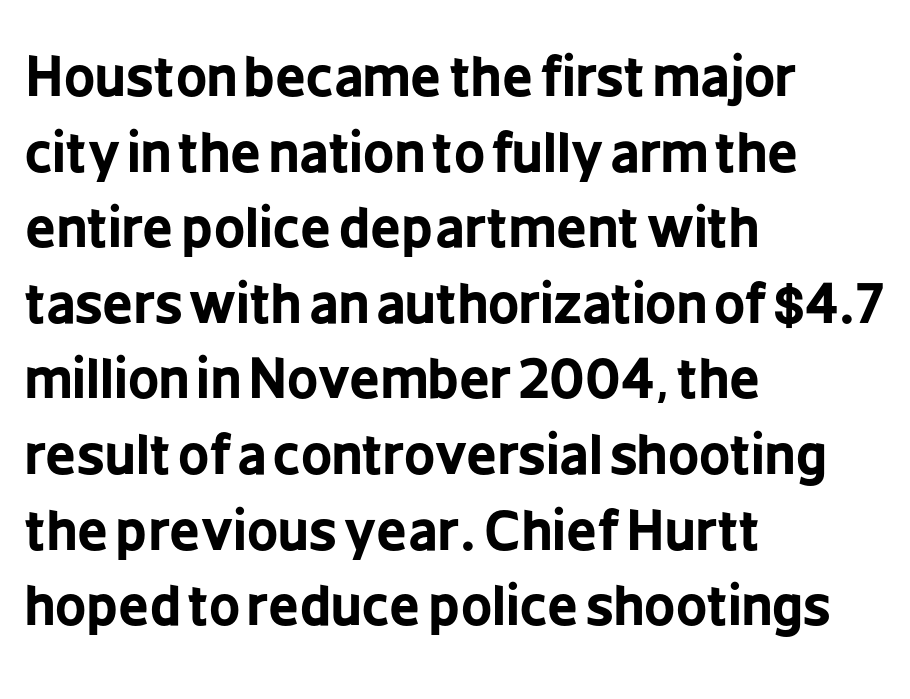
Q: Is the text bold? A: Yes.
Q: Is the text italic (slanted)? A: No, it is upright.
Q: Is the typeface a serif or a sans-serif typeface? A: Sans-serif.
Q: Is the text underlined? A: No.
Q: How is the paragraph aligned? A: Left-aligned.
Q: Is the spacing between letters normal or unusually wide? A: Normal.
Q: Is the spacing between lines tight, normal or loose? A: Normal.
Q: Width (condensed, normal, or wide)? A: Condensed.
Q: Stroke contrast? A: Low.
Q: x-height? A: Medium.
Q: Monospaced? A: No.
